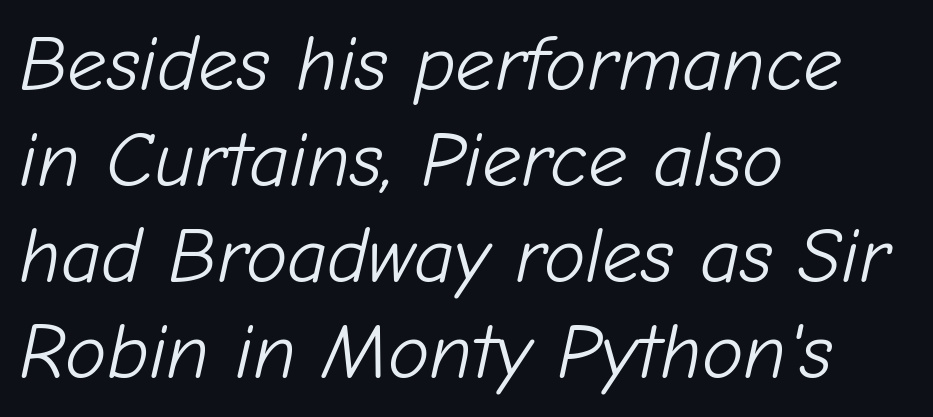
The image shows 78 px light type, italic (leaning right); set left-aligned, line spacing 1.23x, normal letter spacing, not underlined; low stroke contrast and a medium x-height.
